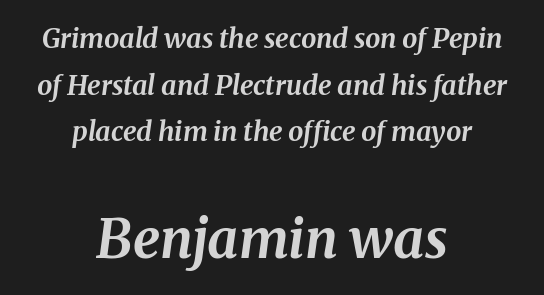
Q: Is the text bold? A: Yes.
Q: Is the text italic (slanted)? A: Yes, it leans right by about 8 degrees.
Q: Is the text underlined? A: No.
Q: How is the paragraph aligned? A: Centered.
Q: Is the spacing between letters normal or unusually wide? A: Normal.
Q: Which block of text is set in a larger size, the first (top) or the second (bottom)? A: The second (bottom) one.
Q: Width (condensed, normal, or wide)? A: Normal.
Q: Stroke contrast? A: Medium.
Q: x-height? A: Medium.
Q: Monospaced? A: No.
